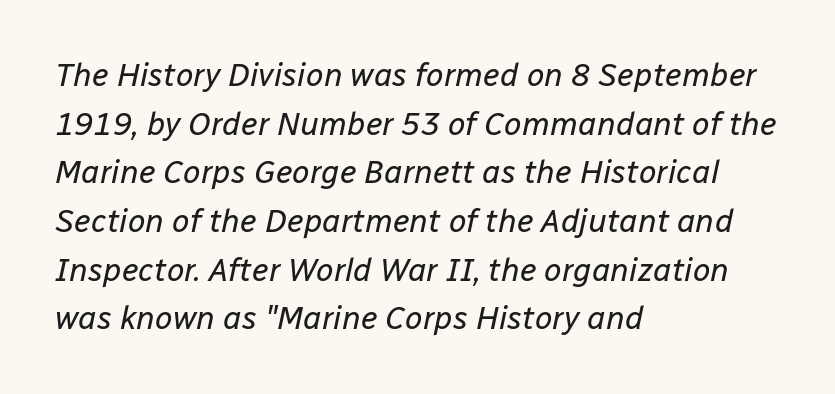
Q: Is the text bold? A: No.
Q: Is the text italic (slanted)? A: Yes, it leans right by about 12 degrees.
Q: Is the text underlined? A: No.
Q: How is the paragraph aligned? A: Left-aligned.
Q: Is the spacing between letters normal or unusually wide? A: Normal.
Q: Is the spacing between lines tight, normal or loose? A: Normal.
Q: Width (condensed, normal, or wide)? A: Normal.
Q: Stroke contrast? A: Low.
Q: x-height? A: Medium.
Q: Monospaced? A: No.
